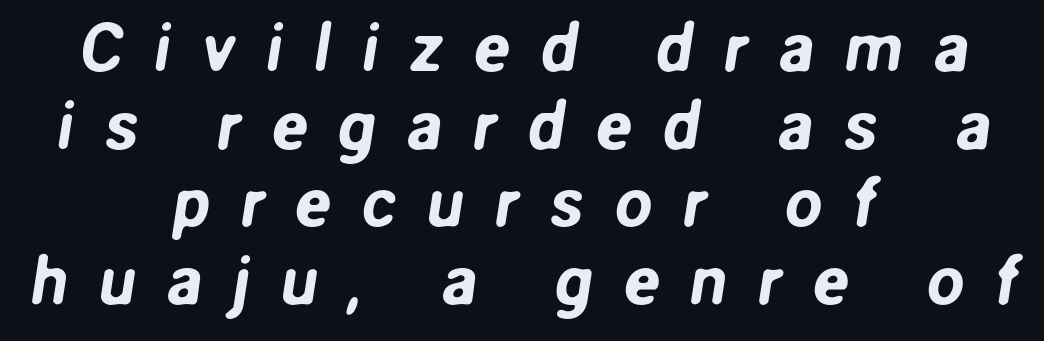
{"serif": "no", "width": "normal", "stroke_contrast": "low", "x_height": "medium", "monospaced": "no", "underline": "no", "align": "center", "line_spacing": "tight", "line_spacing_ratio": 1.14, "letter_spacing": "wide", "letter_spacing_em": 0.44, "glyph_px": 68}
